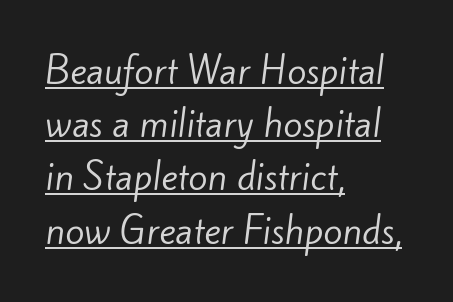
{"serif": "no", "bold": "no", "weight": "regular", "width": "normal", "stroke_contrast": "low", "x_height": "small", "monospaced": "no", "underline": "yes", "align": "left", "line_spacing": "normal", "line_spacing_ratio": 1.52, "letter_spacing": "normal", "letter_spacing_em": 0.0, "glyph_px": 35}
